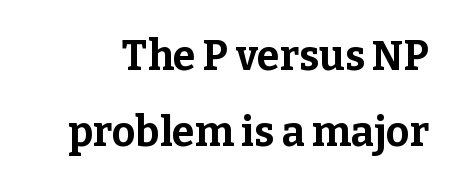
Q: Is the text bold? A: Yes.
Q: Is the text italic (slanted)? A: No, it is upright.
Q: Is the typeface a serif or a sans-serif typeface? A: Serif.
Q: Is the text underlined? A: No.
Q: Is the spacing between letters normal or unusually wide? A: Normal.
Q: Width (condensed, normal, or wide)? A: Normal.
Q: Stroke contrast? A: Low.
Q: x-height? A: Medium.
Q: Monospaced? A: No.
